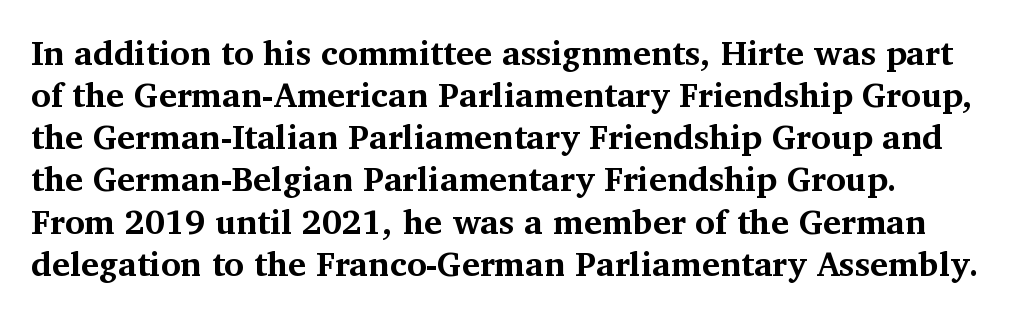
The image shows 34 px bold serif type, upright; set line spacing 1.24x, normal letter spacing, not underlined; medium stroke contrast and a medium x-height.
